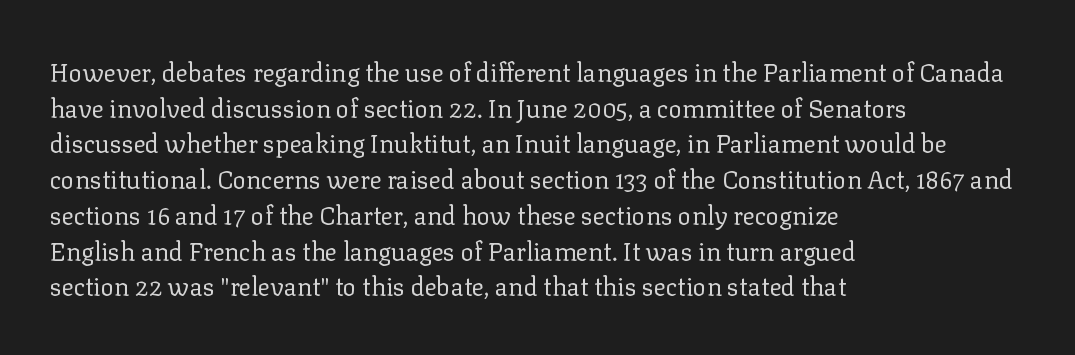
No word sits above an underline. These lines stack with their left ends in a neat column. The line-height multiplier appears to be the usual default. Ordinary non-slanted type is in use. Students, note that the glyphs here touch the page at normal intervals.
